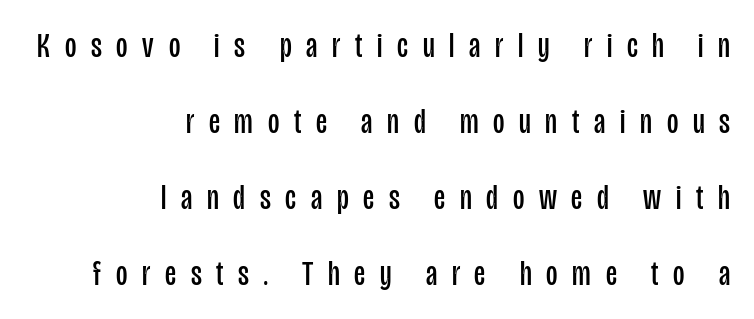
The image shows 35 px regular-weight, condensed sans-serif type, upright; set right-aligned, loose line spacing (2.17x), unusually wide letter spacing (+0.42 em), not underlined; low stroke contrast and a large x-height.
